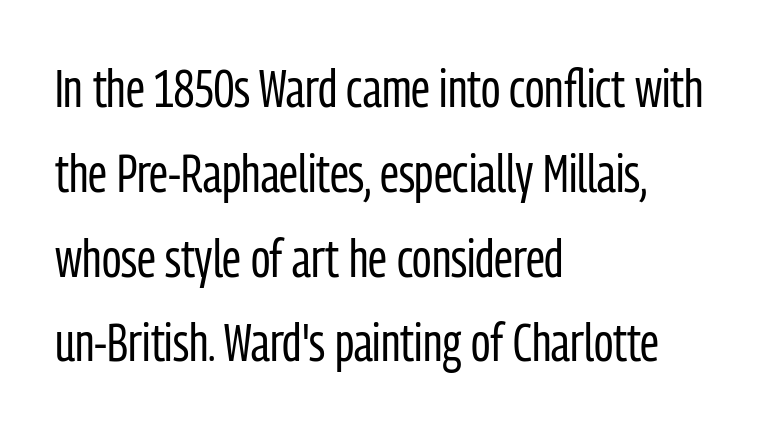
The image shows 53 px regular-weight, condensed sans-serif type, upright; set left-aligned, normal line spacing (1.6x), normal letter spacing, not underlined; low stroke contrast and a medium x-height.
